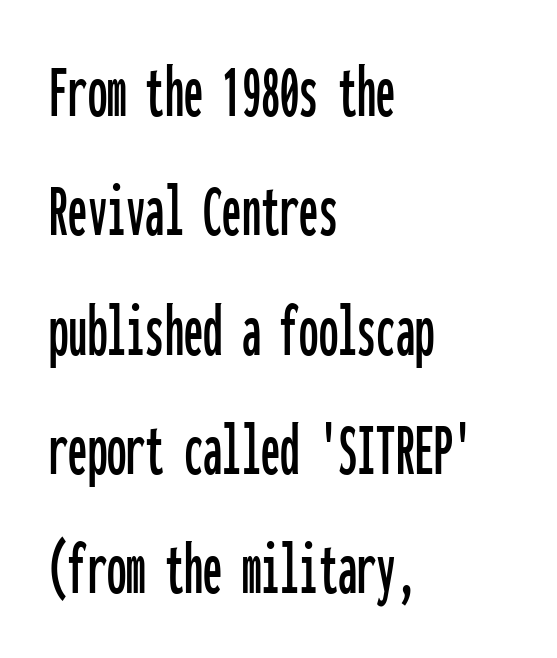
The image shows 77 px condensed sans-serif type, upright, monospaced; set left-aligned, normal line spacing (1.55x), normal letter spacing, not underlined; low stroke contrast and a medium x-height.
